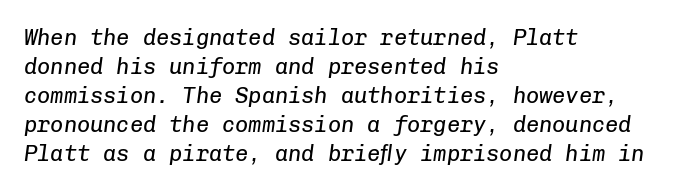
Q: Is the text bold? A: No.
Q: Is the text italic (slanted)? A: Yes, it leans right by about 8 degrees.
Q: Is the text underlined? A: No.
Q: How is the paragraph aligned? A: Left-aligned.
Q: Is the spacing between letters normal or unusually wide? A: Normal.
Q: Is the spacing between lines tight, normal or loose? A: Normal.
